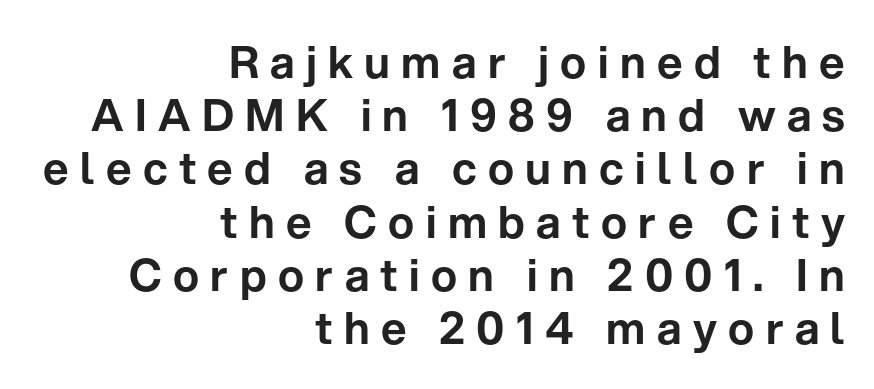
These lines are composed in type without serifs. The font's upright variant was chosen for this text. Where is the straight margin? On the right. The rendering uses natural spacing where letterforms have individual widths.
